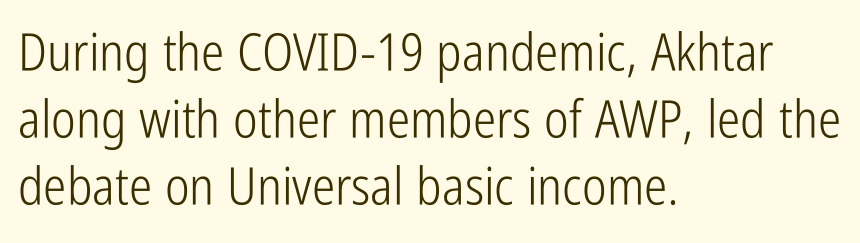
Is this a fixed-width face? No — the glyphs have proportional, varying widths. Underlining? Definitely not there. Nobody touched the tracking dial on this one. Posture: straight, roman, zero tilt. The leading is moderate, giving the passage an even texture.
